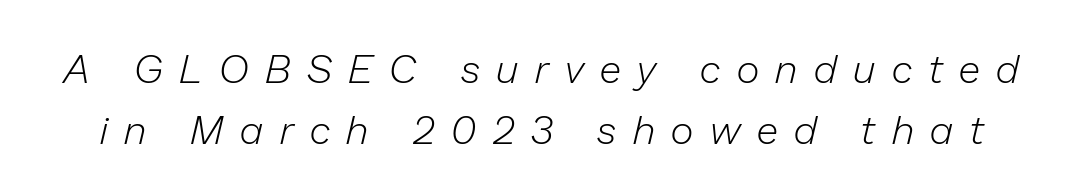
The image shows 40 px light type, italic (leaning right); set normal line spacing (1.53x), unusually wide letter spacing (+0.42 em), not underlined; low stroke contrast and a medium x-height.
